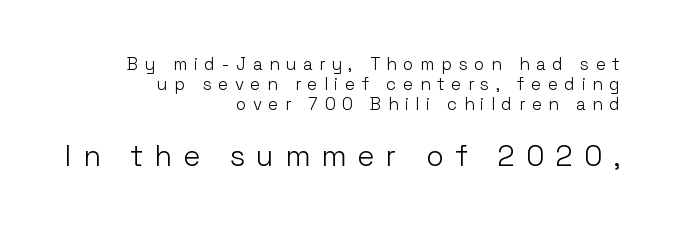
Leftover space on each line is placed entirely before the opening word. Nothing sits at the stroke ends, so this counts as sans-serif. The strokes carry an ordinary text weight at most. When letters stand straight like this, we call the style roman or upright. The rendering uses natural spacing where letterforms have individual widths. Bare-footed words on every line.
